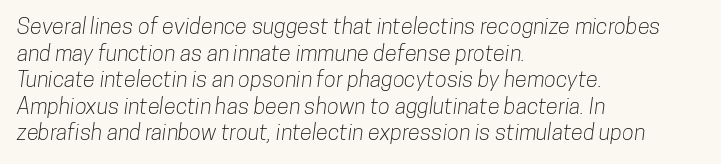
Q: Is the text underlined? A: No.
Q: How is the paragraph aligned? A: Left-aligned.
Q: Is the spacing between letters normal or unusually wide? A: Normal.
